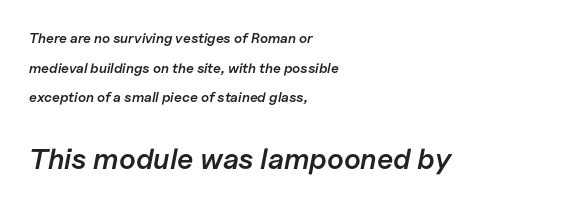
Q: Is the text bold? A: Semi-bold.
Q: Is the text italic (slanted)? A: Yes, it leans right by about 11 degrees.
Q: Is the text underlined? A: No.
Q: How is the paragraph aligned? A: Left-aligned.
Q: Is the spacing between letters normal or unusually wide? A: Normal.
Q: Is the spacing between lines tight, normal or loose? A: Loose.
Q: Which block of text is set in a larger size, the first (top) or the second (bottom)? A: The second (bottom) one.
Q: Width (condensed, normal, or wide)? A: Normal.
Q: Stroke contrast? A: Low.
Q: x-height? A: Medium.
Q: Monospaced? A: No.
